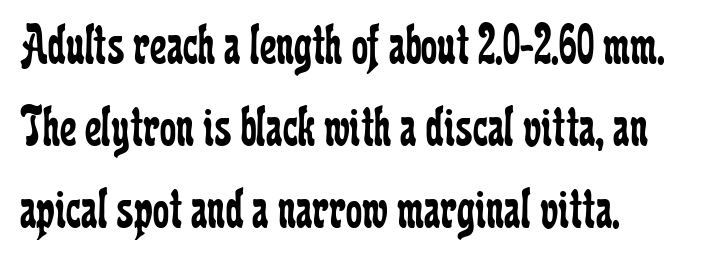
The image shows 58 px regular-weight, condensed serif type, upright; set left-aligned, normal line spacing (1.41x), normal letter spacing, not underlined; low stroke contrast and a medium x-height.
